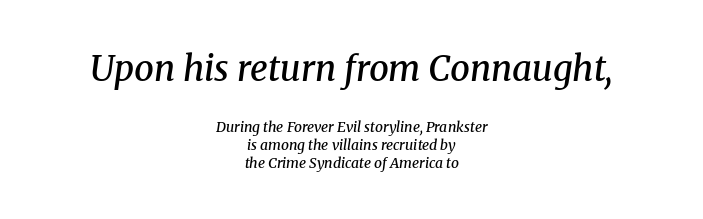
Words appear dense and cohesive because spacing is normal. Notice the strokes are somewhat thickened but not fully heavy: this is a semibold. The area under the type is left untouched. Proportional: the letters do not fall into vertical columns. Two sizes are in play, and the larger belongs to the first block. Compared with a flush-left layout, this one balances lines on the center instead.
